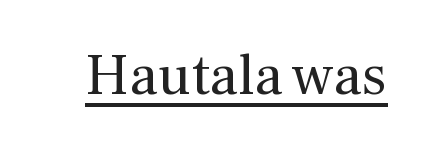
{"serif": "yes", "italic": "no", "bold": "no", "weight": "regular", "width": "normal", "stroke_contrast": "medium", "x_height": "medium", "monospaced": "no", "underline": "yes", "letter_spacing": "normal", "letter_spacing_em": 0.0, "glyph_px": 58}
